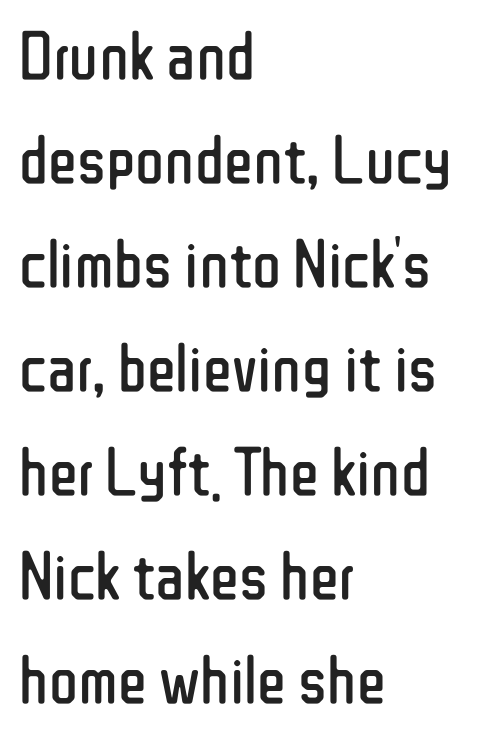
{"serif": "no", "italic": "no", "bold": "no", "weight": "regular", "width": "condensed", "stroke_contrast": "low", "x_height": "medium", "monospaced": "no", "underline": "no", "align": "left", "line_spacing": "normal", "line_spacing_ratio": 1.53, "letter_spacing": "normal", "letter_spacing_em": 0.0, "glyph_px": 68}
